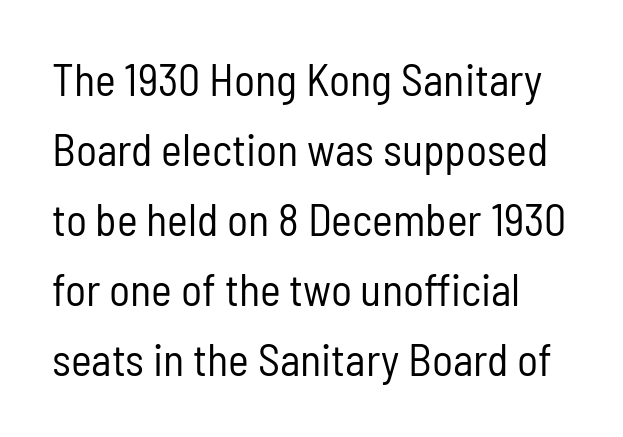
Q: Is the text bold? A: No.
Q: Is the text italic (slanted)? A: No, it is upright.
Q: Is the typeface a serif or a sans-serif typeface? A: Sans-serif.
Q: Is the text underlined? A: No.
Q: Is the spacing between letters normal or unusually wide? A: Normal.
Q: Is the spacing between lines tight, normal or loose? A: Normal.
Q: Width (condensed, normal, or wide)? A: Condensed.
Q: Stroke contrast? A: Low.
Q: x-height? A: Medium.
Q: Monospaced? A: No.
